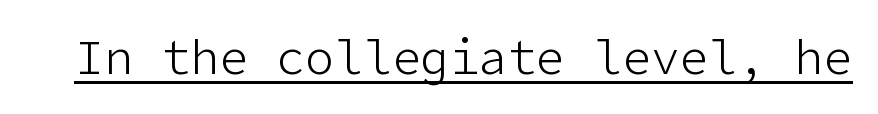
{"serif": "no", "italic": "no", "bold": "no", "weight": "light", "width": "normal", "stroke_contrast": "low", "x_height": "medium", "underline": "yes", "letter_spacing": "normal", "letter_spacing_em": 0.0, "glyph_px": 48}
